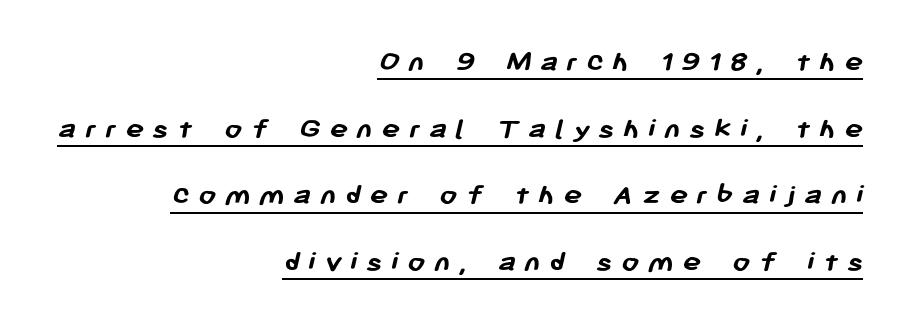
{"serif": "no", "bold": "yes", "weight": "semibold", "width": "normal", "stroke_contrast": "low", "x_height": "medium", "monospaced": "no", "underline": "yes", "align": "right", "line_spacing": "loose", "line_spacing_ratio": 2.15, "letter_spacing": "wide", "letter_spacing_em": 0.28, "glyph_px": 31}
